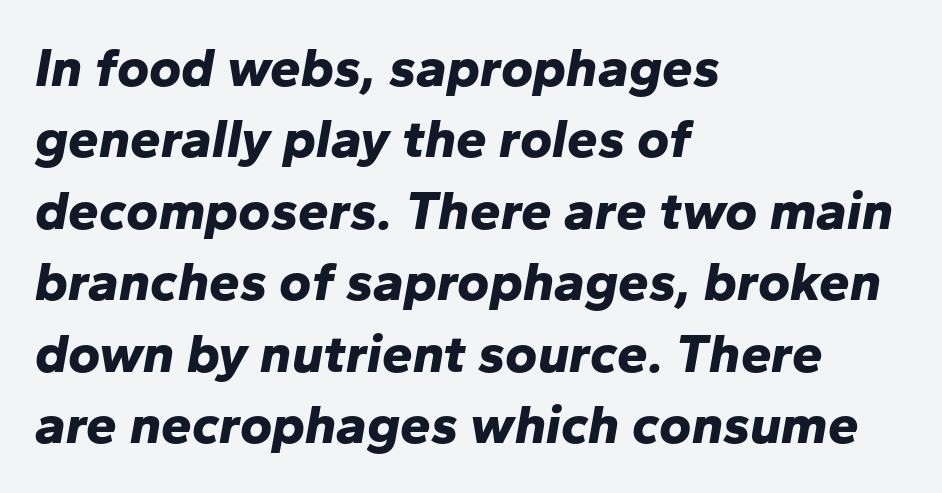
The passage shown leans; its letterforms are oblique. Reading down the column, the eye jumps a familiar distance to each next line. Words float on clear page, feet unadorned. This rendering uses left alignment, leaving the right contour irregular. Strong, thick strokes mark this as bold type.
